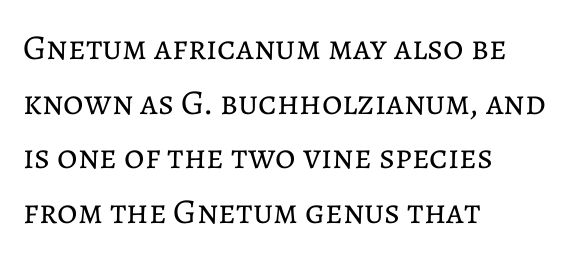
Bold? No — there's no thickening of the strokes. Does the copy run flush right? No — it runs flush left. A bare baseline throughout the passage. How are the letters spaced? Ordinarily, with no added tracking. These lines were composed using upright roman letters.
